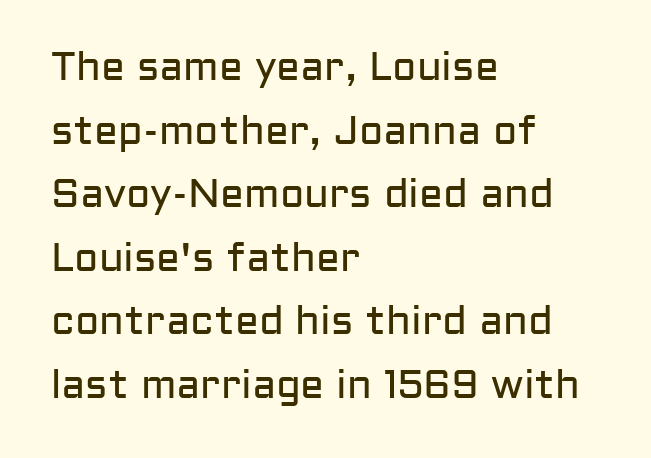
{"serif": "no", "italic": "no", "bold": "no", "weight": "regular", "width": "normal", "stroke_contrast": "low", "x_height": "medium", "monospaced": "no", "underline": "no", "align": "left", "line_spacing": "normal", "line_spacing_ratio": 1.59, "letter_spacing": "normal", "letter_spacing_em": 0.0, "glyph_px": 40}
